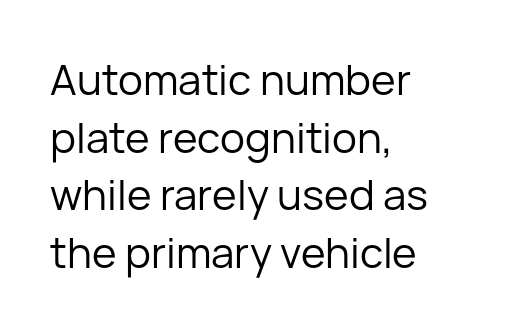
Does the lettering tilt? It doesn't — this is upright. Just letters on the line, the space beneath them empty. No heavy texture on the line: the type isn't bold. Summary of vertical rhythm: regular, with standard interline spacing. The characters display no serif detailing; their extremities are plain. These lines stack with their left ends in a neat column.
